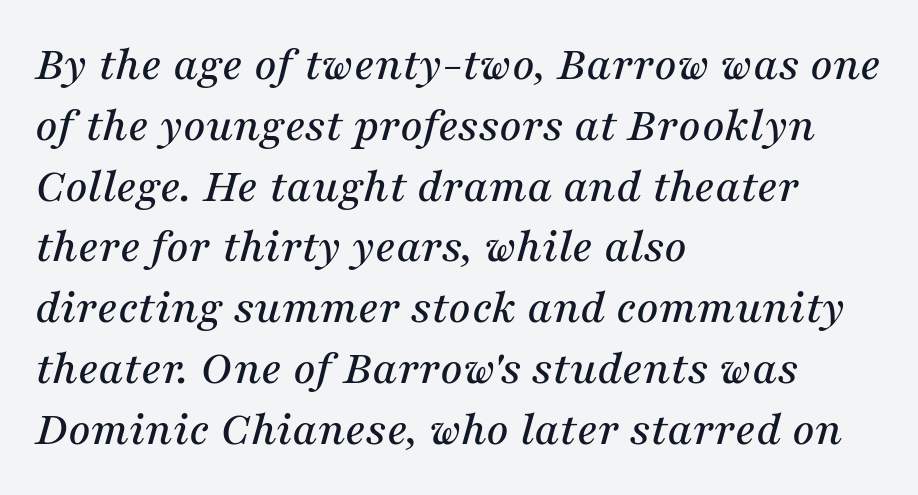
Q: Is the text italic (slanted)? A: Yes, it leans right by about 16 degrees.
Q: Is the typeface a serif or a sans-serif typeface? A: Serif.
Q: Is the text underlined? A: No.
Q: How is the paragraph aligned? A: Left-aligned.
Q: Is the spacing between letters normal or unusually wide? A: Normal.
Q: Width (condensed, normal, or wide)? A: Normal.
Q: Stroke contrast? A: Medium.
Q: x-height? A: Medium.
Q: Monospaced? A: No.
